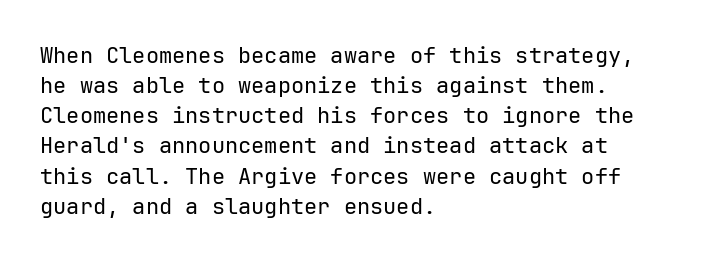
Q: Is the text bold? A: No.
Q: Is the text italic (slanted)? A: No, it is upright.
Q: Is the text underlined? A: No.
Q: How is the paragraph aligned? A: Left-aligned.
Q: Is the spacing between letters normal or unusually wide? A: Normal.
Q: Is the spacing between lines tight, normal or loose? A: Normal.
